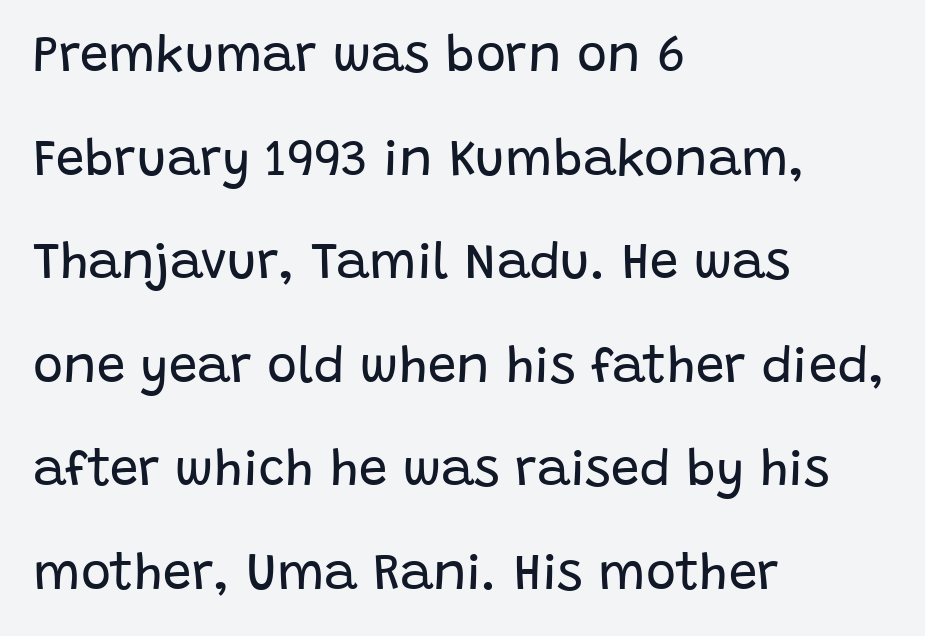
If you drew a line through each stem, it would be perfectly vertical. These lines stand farther apart than default settings would place them. If you drew a ruler down the left edge, every line would touch it. The rendering uses natural spacing where letterforms have individual widths. The space beneath each line is pristine and unruled.
